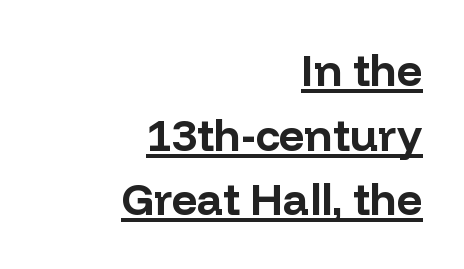
In terms of letterspacing, this is plain default setting. Leftover space on each line is placed entirely before the opening word. No feet cap the strokes, marking this as sans-serif type. The line-height multiplier appears to be the usual default. Notice how the stems are strictly vertical — no italics here.
